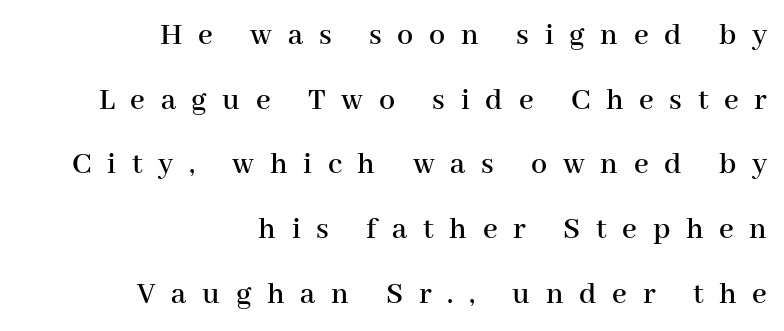
{"serif": "yes", "italic": "no", "width": "normal", "stroke_contrast": "high", "x_height": "medium", "monospaced": "no", "underline": "no", "align": "right", "line_spacing": "loose", "line_spacing_ratio": 2.02, "letter_spacing": "wide", "letter_spacing_em": 0.49, "glyph_px": 32}
